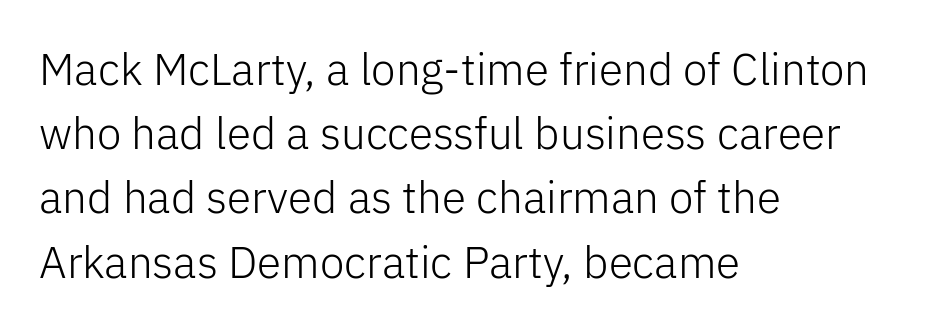
The rendering shows plain stroke endings on the letterforms — a sans-serif design. Character widths vary here, with narrow letters taking less room than wide ones. These lines keep a tight, regular rhythm from letter to letter. The font is comparable to plain body text, perhaps lighter.
